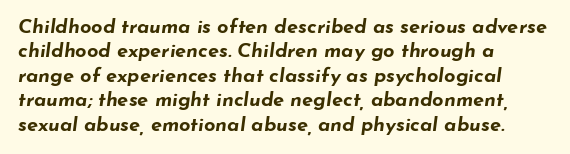
Horizontal alignment here is leftward, the default for most running prose. Each row of text sits above clean, open space. The glyphs have the mass of a bold cut. Words appear dense and cohesive because spacing is normal. Slant detected: the letters are inclined.
